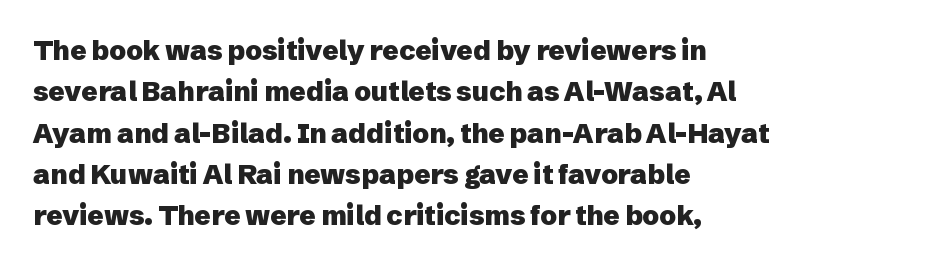
This block has exactly the height ordinary leading produces. The letterforms sit shoulder to shoulder at normal distance. On the weight axis this lands at bold, roughly 700. Line beginnings align vertically; line endings do not. A roman cut, with each character standing at attention.
